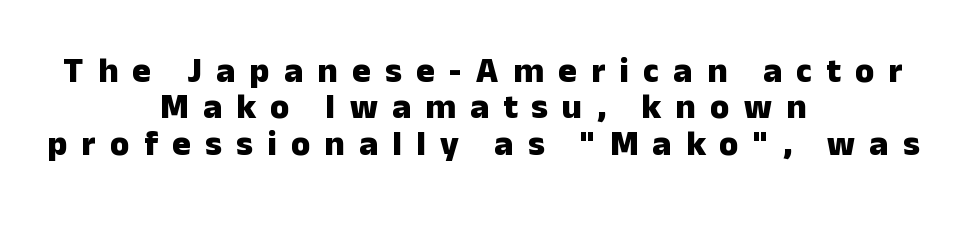
Q: Is the text bold? A: Yes.
Q: Is the text italic (slanted)? A: No, it is upright.
Q: Is the typeface a serif or a sans-serif typeface? A: Sans-serif.
Q: Is the text underlined? A: No.
Q: How is the paragraph aligned? A: Centered.
Q: Is the spacing between letters normal or unusually wide? A: Unusually wide.
Q: Is the spacing between lines tight, normal or loose? A: Tight.
Q: Width (condensed, normal, or wide)? A: Normal.
Q: Stroke contrast? A: Low.
Q: x-height? A: Medium.
Q: Monospaced? A: No.
